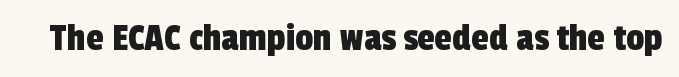
{"serif": "no", "width": "condensed", "x_height": "medium", "monospaced": "no", "underline": "no", "letter_spacing": "normal", "letter_spacing_em": 0.0, "glyph_px": 40}
